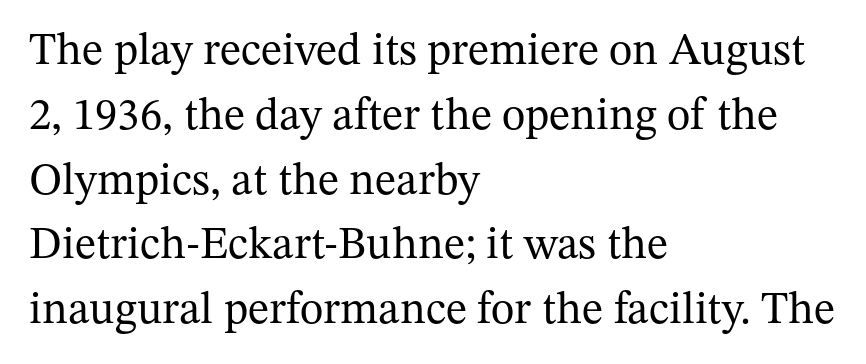
{"serif": "yes", "italic": "no", "bold": "no", "weight": "regular", "width": "normal", "stroke_contrast": "medium", "x_height": "medium", "monospaced": "no", "underline": "no", "align": "left", "line_spacing": "normal", "line_spacing_ratio": 1.44, "letter_spacing": "normal", "letter_spacing_em": 0.0, "glyph_px": 45}
